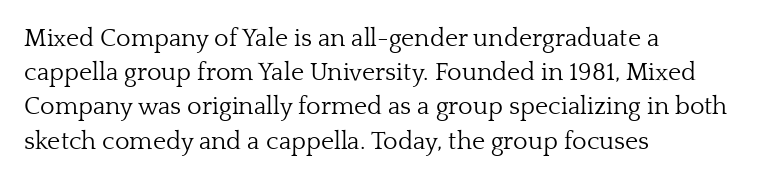
The image shows 25 px text type, upright; set left-aligned, normal line spacing (1.37x), normal letter spacing, not underlined.
